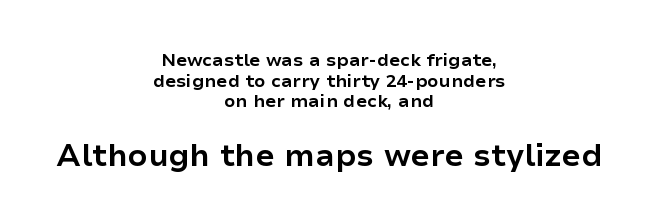
Q: Is the text bold? A: Yes.
Q: Is the text italic (slanted)? A: No, it is upright.
Q: Is the typeface a serif or a sans-serif typeface? A: Sans-serif.
Q: Is the text underlined? A: No.
Q: How is the paragraph aligned? A: Centered.
Q: Is the spacing between letters normal or unusually wide? A: Normal.
Q: Is the spacing between lines tight, normal or loose? A: Tight.
Q: Which block of text is set in a larger size, the first (top) or the second (bottom)? A: The second (bottom) one.
Q: Width (condensed, normal, or wide)? A: Normal.
Q: Stroke contrast? A: Low.
Q: x-height? A: Medium.
Q: Monospaced? A: No.
